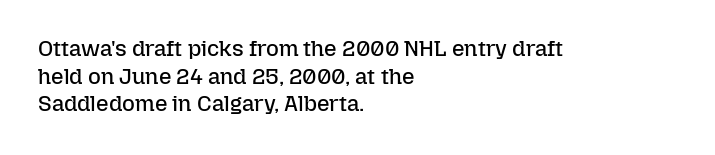
{"italic": "no", "bold": "no", "underline": "no", "align": "left", "line_spacing": "normal", "line_spacing_ratio": 1.26, "letter_spacing": "normal", "letter_spacing_em": 0.0, "glyph_px": 22}
